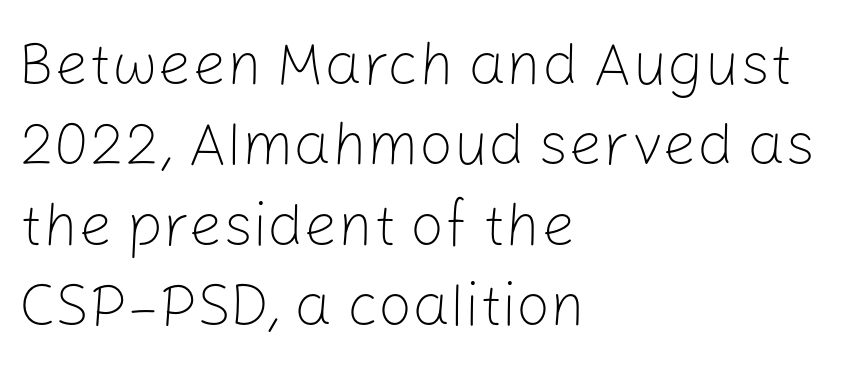
{"serif": "no", "italic": "no", "bold": "no", "weight": "light", "width": "normal", "stroke_contrast": "low", "x_height": "medium", "monospaced": "no", "underline": "no", "align": "left", "line_spacing": "normal", "line_spacing_ratio": 1.34, "letter_spacing": "normal", "letter_spacing_em": 0.0, "glyph_px": 60}
